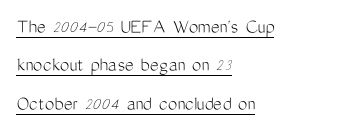
{"italic": "no", "bold": "no", "underline": "yes", "align": "left", "line_spacing_ratio": 1.83, "letter_spacing": "normal", "letter_spacing_em": 0.0, "glyph_px": 21}
